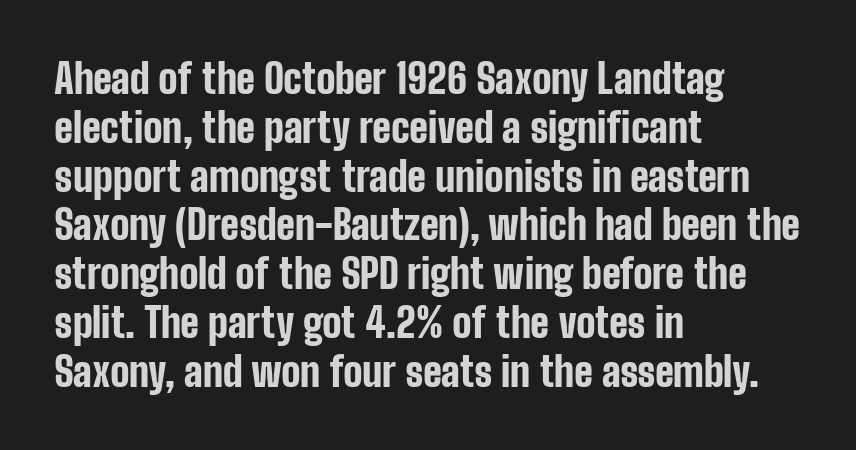
{"serif": "no", "italic": "no", "bold": "yes", "weight": "bold", "width": "condensed", "stroke_contrast": "low", "x_height": "medium", "monospaced": "no", "underline": "no", "align": "left", "line_spacing_ratio": 1.22, "letter_spacing": "normal", "letter_spacing_em": 0.0, "glyph_px": 40}
